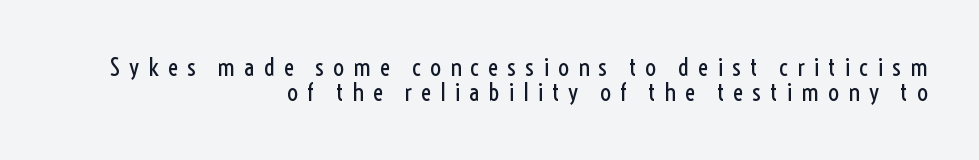
Q: Is the text bold? A: No.
Q: Is the text italic (slanted)? A: No, it is upright.
Q: Is the text underlined? A: No.
Q: How is the paragraph aligned? A: Right-aligned.
Q: Is the spacing between letters normal or unusually wide? A: Unusually wide.
Q: Is the spacing between lines tight, normal or loose? A: Tight.
